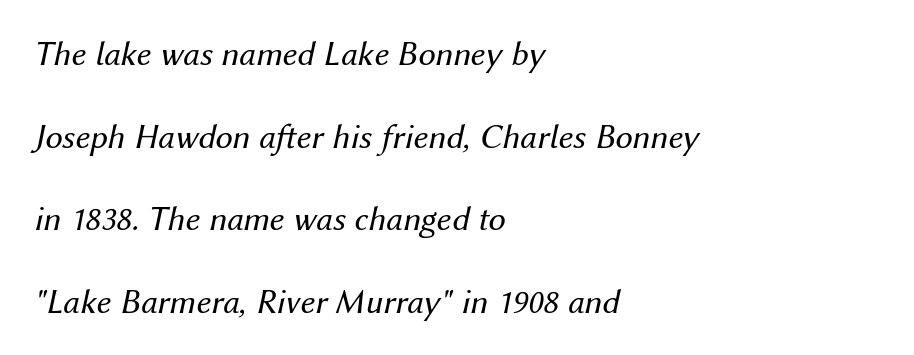
Q: Is the text bold? A: No.
Q: Is the text italic (slanted)? A: Yes, it leans right by about 12 degrees.
Q: Is the text underlined? A: No.
Q: How is the paragraph aligned? A: Left-aligned.
Q: Is the spacing between letters normal or unusually wide? A: Normal.
Q: Is the spacing between lines tight, normal or loose? A: Loose.
Q: Width (condensed, normal, or wide)? A: Normal.
Q: Stroke contrast? A: Medium.
Q: x-height? A: Medium.
Q: Monospaced? A: No.
